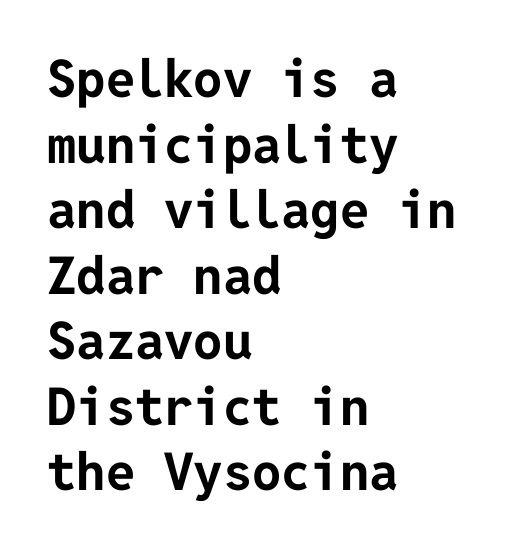
Q: Is the text bold? A: Yes.
Q: Is the text italic (slanted)? A: No, it is upright.
Q: Is the typeface a serif or a sans-serif typeface? A: Sans-serif.
Q: Is the text underlined? A: No.
Q: How is the paragraph aligned? A: Left-aligned.
Q: Is the spacing between letters normal or unusually wide? A: Normal.
Q: Is the spacing between lines tight, normal or loose? A: Normal.
Q: Width (condensed, normal, or wide)? A: Normal.
Q: Stroke contrast? A: Low.
Q: x-height? A: Medium.
